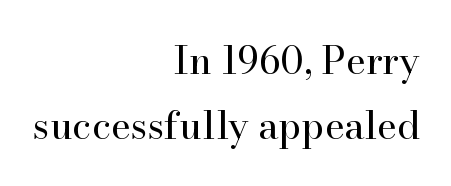
{"serif": "yes", "italic": "no", "bold": "no", "weight": "regular", "width": "normal", "stroke_contrast": "high", "x_height": "small", "monospaced": "no", "underline": "no", "align": "right", "line_spacing": "normal", "line_spacing_ratio": 1.7, "letter_spacing": "normal", "letter_spacing_em": 0.0, "glyph_px": 38}
